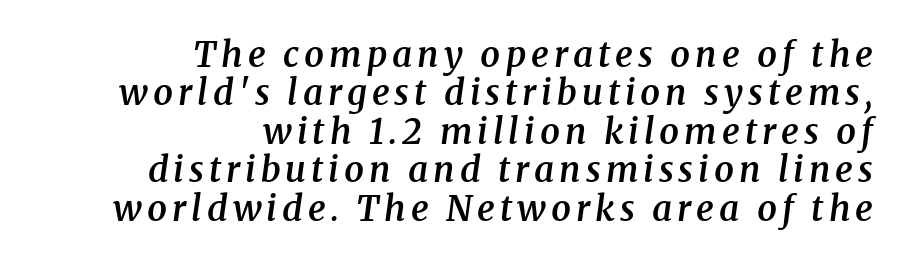
Q: Is the text bold? A: Semi-bold.
Q: Is the text italic (slanted)? A: Yes, it leans right by about 8 degrees.
Q: Is the typeface a serif or a sans-serif typeface? A: Serif.
Q: Is the text underlined? A: No.
Q: How is the paragraph aligned? A: Right-aligned.
Q: Is the spacing between lines tight, normal or loose? A: Tight.
Q: Width (condensed, normal, or wide)? A: Normal.
Q: Stroke contrast? A: Medium.
Q: x-height? A: Medium.
Q: Monospaced? A: No.
